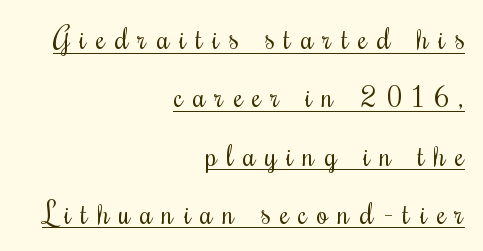
The image shows 29 px regular-weight, condensed type; set right-aligned, loose line spacing (2.01x), unusually wide letter spacing (+0.34 em), underlined; medium stroke contrast and a small x-height.
